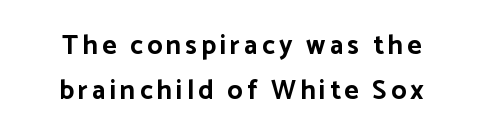
Q: Is the text bold? A: Yes.
Q: Is the text italic (slanted)? A: No, it is upright.
Q: Is the text underlined? A: No.
Q: How is the paragraph aligned? A: Centered.
Q: Is the spacing between lines tight, normal or loose? A: Normal.
